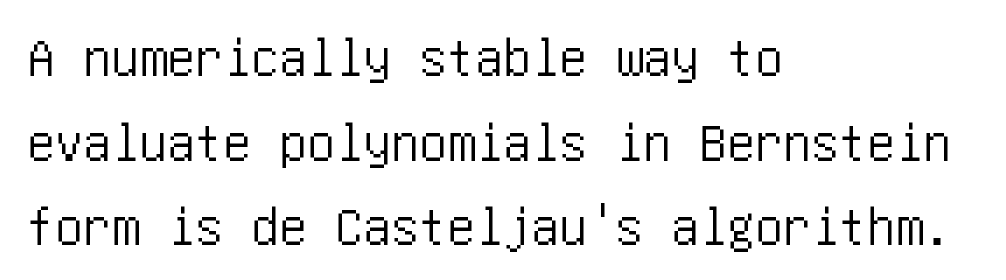
The image shows 56 px condensed sans-serif type, upright; set left-aligned, normal line spacing (1.51x), normal letter spacing, not underlined; low stroke contrast and a large x-height.
